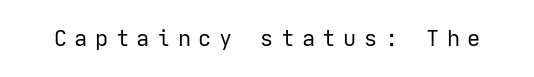
The image shows 22 px text type, upright; set unusually wide letter spacing (+0.34 em), not underlined.
